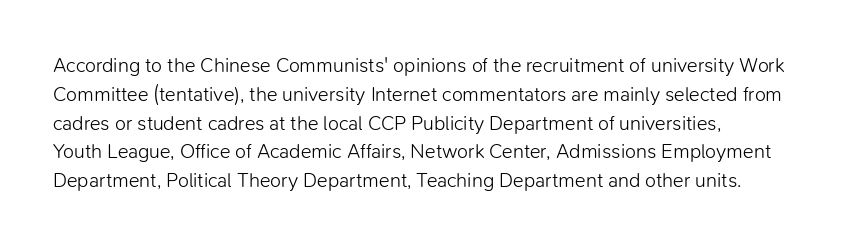
Q: Is the text bold? A: No.
Q: Is the text italic (slanted)? A: No, it is upright.
Q: Is the text underlined? A: No.
Q: How is the paragraph aligned? A: Left-aligned.
Q: Is the spacing between letters normal or unusually wide? A: Normal.
Q: Is the spacing between lines tight, normal or loose? A: Normal.
